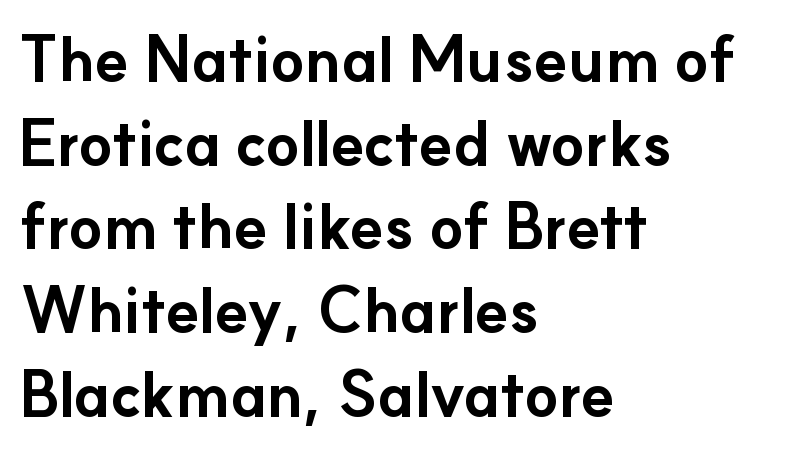
Caption: bold face, heavy strokes. The rendering uses natural spacing where letterforms have individual widths. Successive baselines arrive at the customary interval. Check where the strokes stop: nothing finishes them off — pure sans. Does extra space separate the letters? No, they use regular spacing. The passage shown is not underscored anywhere.
